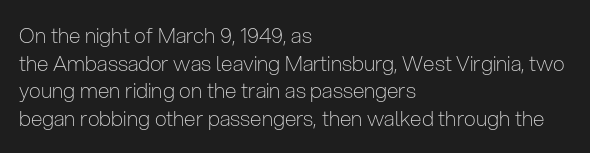
The image shows 21 px text type, upright; set left-aligned, normal line spacing (1.32x), normal letter spacing, not underlined.
